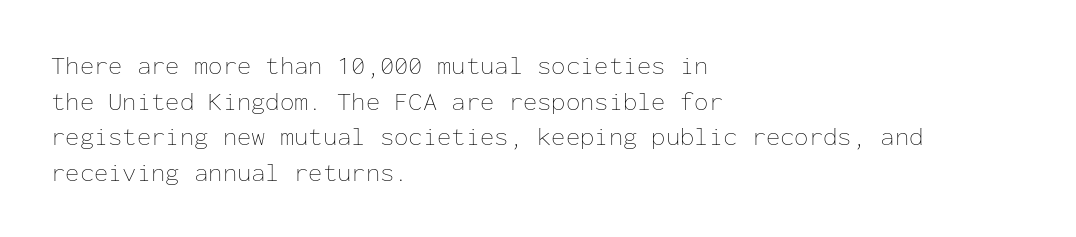
The line texture is even and compact thanks to regular tracking. Honestly, the row spacing looks completely unremarkable. Every row of glyphs begins at an identical x-position on the left. The letters stand straight up with perfectly vertical stems. Stroke thickness stays within the range of a standard reading face or lighter. Unmarked baselines from the first word to the last.
